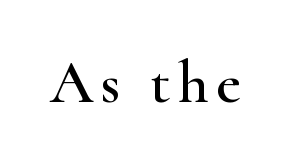
{"serif": "yes", "italic": "no", "width": "wide", "stroke_contrast": "high", "x_height": "small", "monospaced": "no", "underline": "no", "glyph_px": 61}
